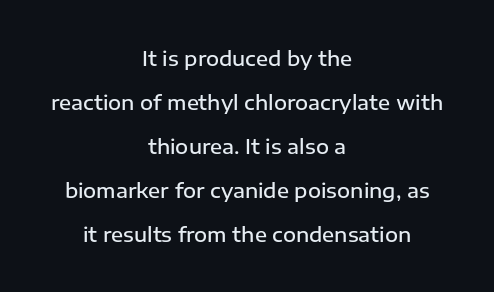
Unmarked baselines from the first word to the last. The paragraph has two soft edges and a firm central axis. Compared with typical paragraphs, the rows here are farther apart. Each word holds together tightly as a unit, with standard inter-letter gaps. This is the in-between weight designers call semibold or demi. If you drew a line through each stem, it would be perfectly vertical.
